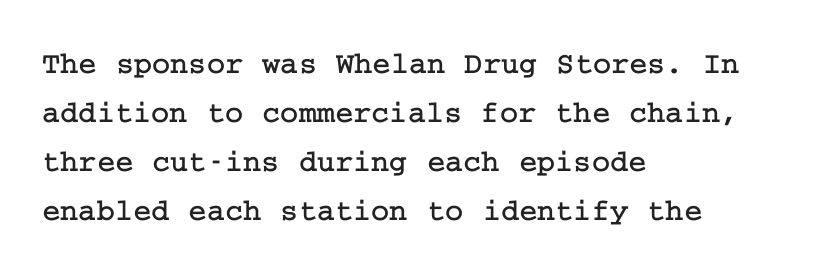
{"serif": "yes", "italic": "no", "width": "normal", "stroke_contrast": "low", "x_height": "medium", "underline": "no", "align": "left", "line_spacing": "normal", "line_spacing_ratio": 1.58, "letter_spacing": "normal", "letter_spacing_em": 0.0, "glyph_px": 31}
